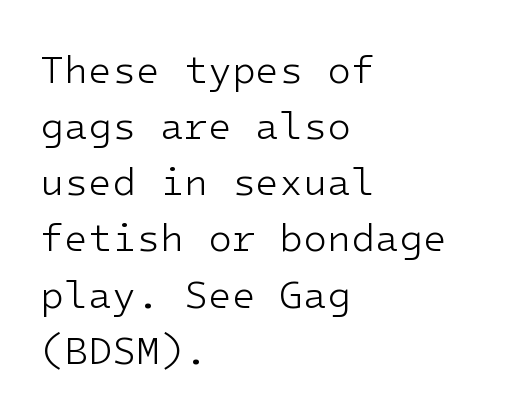
The image shows 39 px light sans-serif type, upright; set left-aligned, normal line spacing (1.44x), normal letter spacing, not underlined; low stroke contrast and a medium x-height.
